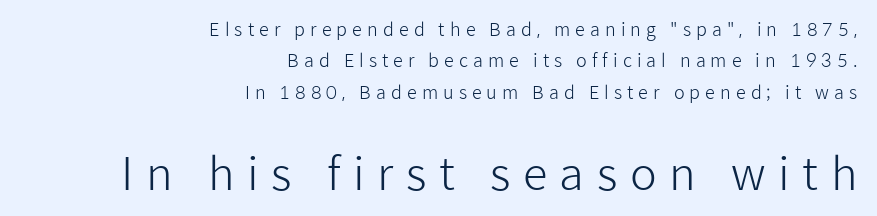
{"serif": "no", "italic": "no", "bold": "no", "weight": "light", "width": "normal", "stroke_contrast": "low", "x_height": "medium", "monospaced": "no", "underline": "no", "align": "right", "line_spacing_ratio": 1.74, "letter_spacing": "wide", "letter_spacing_em": 0.28, "larger_block": "second", "size_ratio": 2.5, "glyph_px": 45}
